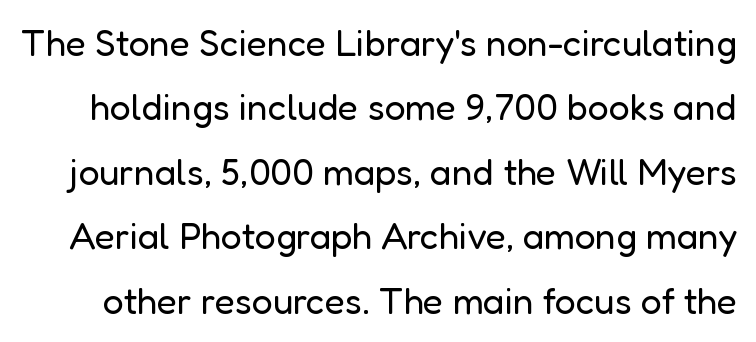
This sample has the flowing, uneven cadence of proportional lettering. Clear beneath every line of the passage. Nothing heavy about these letters — not bold at all. Caption: standard tracking, unaltered. Do the letters lean? They stand straight.
